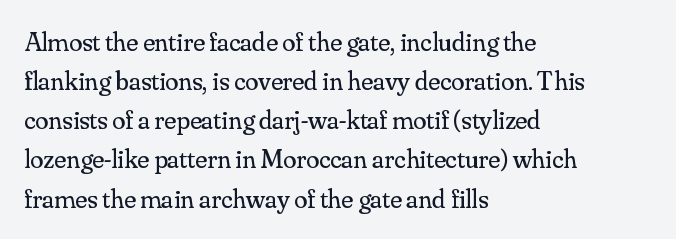
{"italic": "no", "bold": "no", "underline": "no", "align": "left", "line_spacing": "normal", "line_spacing_ratio": 1.45, "letter_spacing": "normal", "letter_spacing_em": 0.0, "glyph_px": 27}
